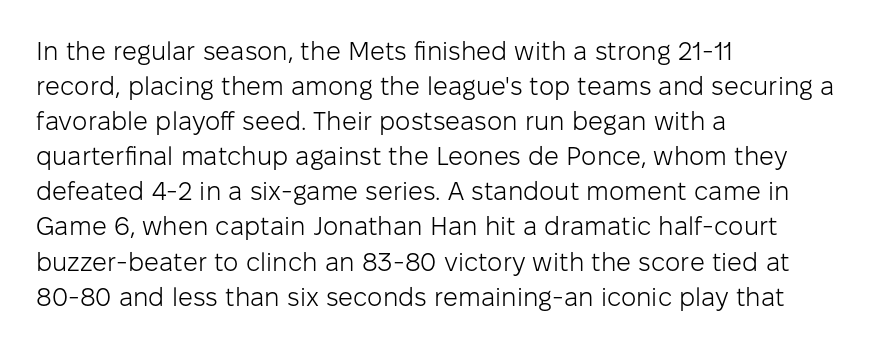
Q: Is the text bold? A: No.
Q: Is the text italic (slanted)? A: No, it is upright.
Q: Is the text underlined? A: No.
Q: How is the paragraph aligned? A: Left-aligned.
Q: Is the spacing between letters normal or unusually wide? A: Normal.
Q: Is the spacing between lines tight, normal or loose? A: Normal.
